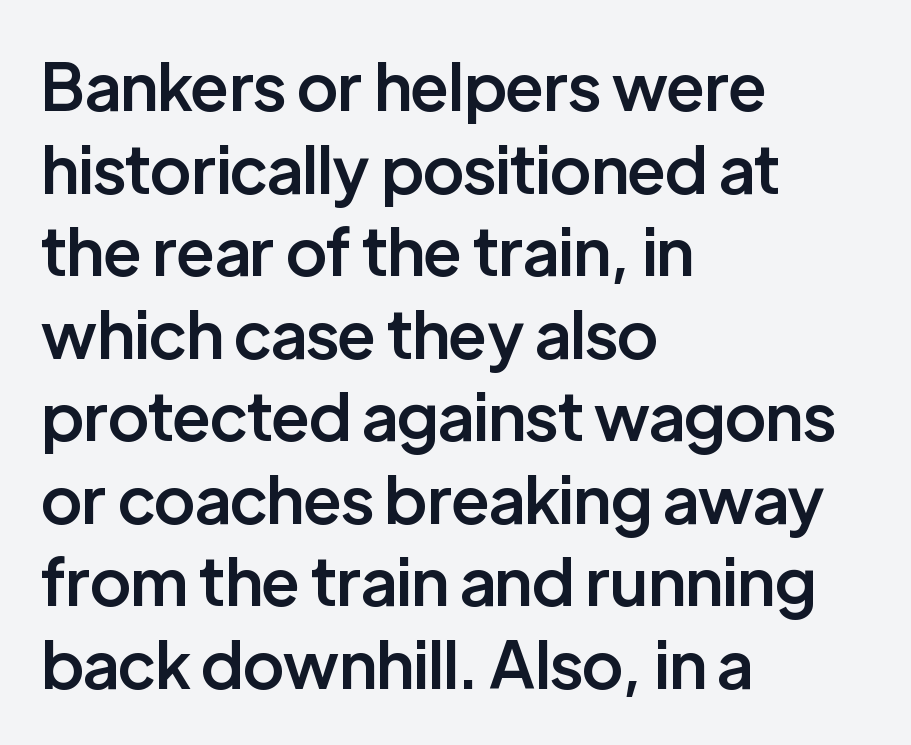
Q: Is the text bold? A: Semi-bold.
Q: Is the text italic (slanted)? A: No, it is upright.
Q: Is the typeface a serif or a sans-serif typeface? A: Sans-serif.
Q: Is the text underlined? A: No.
Q: How is the paragraph aligned? A: Left-aligned.
Q: Is the spacing between letters normal or unusually wide? A: Normal.
Q: Is the spacing between lines tight, normal or loose? A: Normal.
Q: Width (condensed, normal, or wide)? A: Normal.
Q: Stroke contrast? A: Low.
Q: x-height? A: Medium.
Q: Monospaced? A: No.
